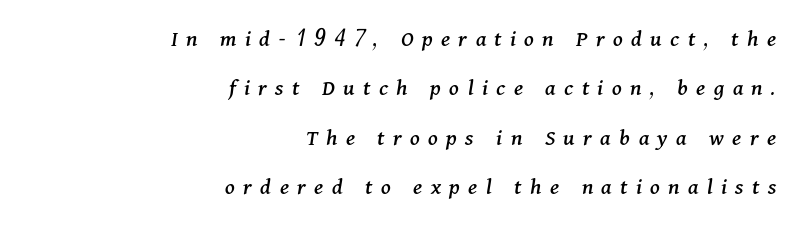
{"italic": "yes", "lean": "right", "slant_degrees": 11, "underline": "no", "align": "right", "line_spacing": "loose", "line_spacing_ratio": 2.06, "letter_spacing": "wide", "letter_spacing_em": 0.35, "glyph_px": 24}
